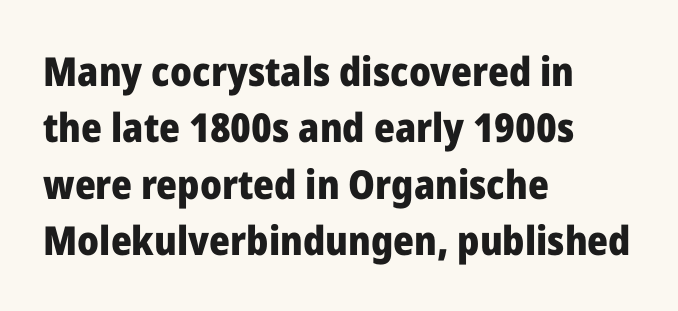
Every row of glyphs begins at an identical x-position on the left. You could call the tracking neutral — neither tight nor loose. The designer left line spacing at the default. The string is rendered with underlining switched off.
